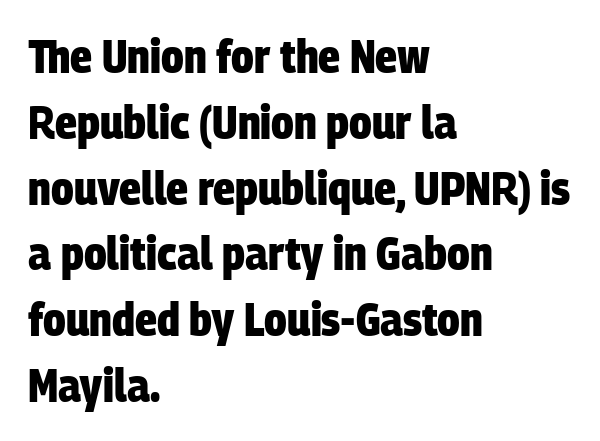
{"serif": "no", "bold": "yes", "weight": "heavy", "width": "condensed", "stroke_contrast": "low", "x_height": "large", "monospaced": "no", "underline": "no", "align": "left", "line_spacing": "normal", "line_spacing_ratio": 1.43, "letter_spacing": "normal", "letter_spacing_em": 0.0, "glyph_px": 46}
